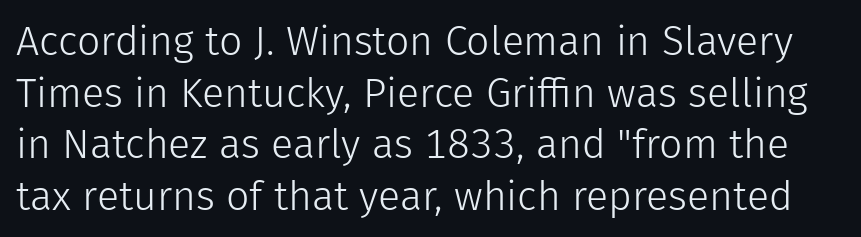
Q: Is the text bold? A: No.
Q: Is the text italic (slanted)? A: No, it is upright.
Q: Is the typeface a serif or a sans-serif typeface? A: Sans-serif.
Q: Is the text underlined? A: No.
Q: Is the spacing between letters normal or unusually wide? A: Normal.
Q: Is the spacing between lines tight, normal or loose? A: Normal.
Q: Width (condensed, normal, or wide)? A: Normal.
Q: Stroke contrast? A: Low.
Q: x-height? A: Medium.
Q: Monospaced? A: No.
